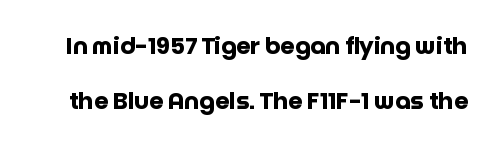
The image shows 23 px bold type, upright; set loose line spacing (2.37x), normal letter spacing, not underlined.
